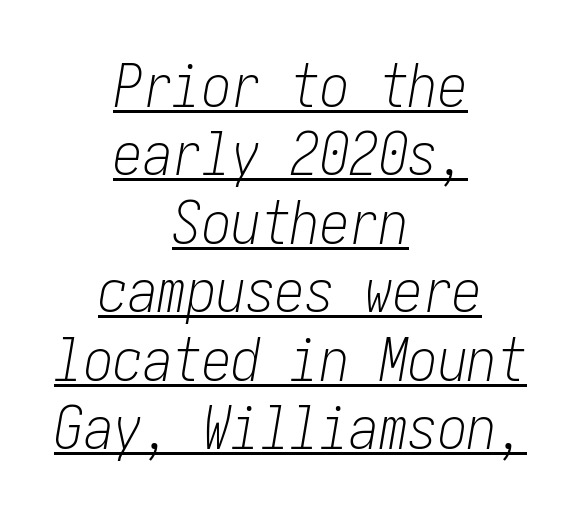
Q: Is the text bold? A: No.
Q: Is the text italic (slanted)? A: Yes, it leans right by about 10 degrees.
Q: Is the text underlined? A: Yes.
Q: How is the paragraph aligned? A: Centered.
Q: Is the spacing between letters normal or unusually wide? A: Normal.
Q: Width (condensed, normal, or wide)? A: Condensed.
Q: Stroke contrast? A: Low.
Q: x-height? A: Medium.
